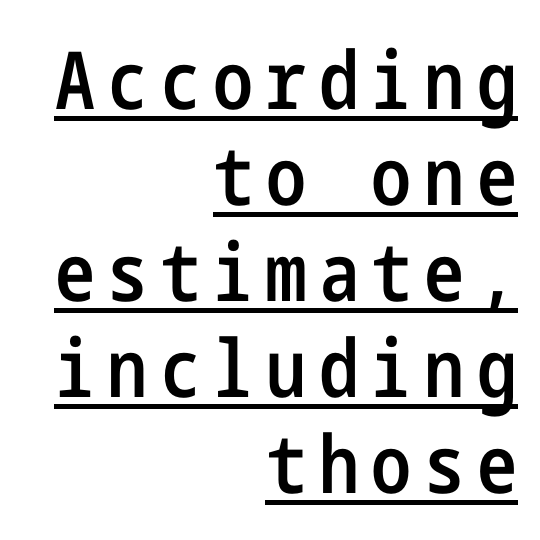
Typographically, this falls in the sans-serif category. The paragraph has a hard right edge and a soft left edge. The lettering stays uniformly vertical, giving the passage a roman look. Typesetter's note: demi weight, one step under bold. Caption: lettering with a line underneath.
